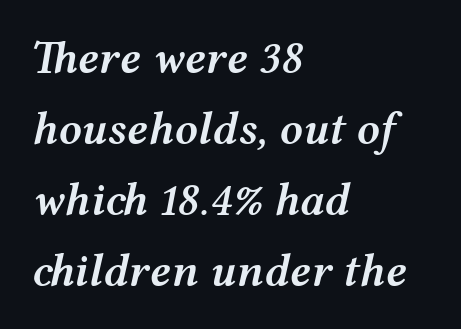
{"italic": "yes", "lean": "right", "slant_degrees": 12, "bold": "semi", "weight": "semibold", "width": "wide", "stroke_contrast": "medium", "x_height": "medium", "monospaced": "no", "underline": "no", "align": "left", "line_spacing": "normal", "line_spacing_ratio": 1.54, "letter_spacing": "normal", "letter_spacing_em": 0.0, "glyph_px": 46}
